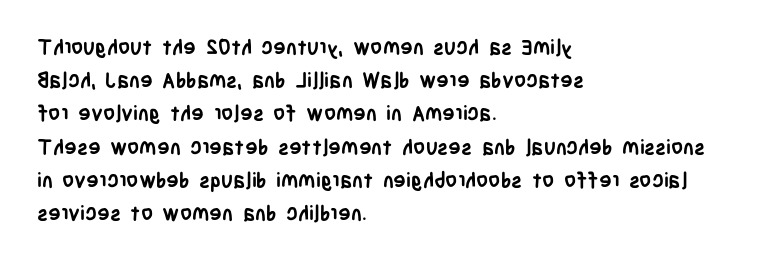
The font is running at its bold setting. Letters rest on an invisible, unmarked baseline. Students, note that the glyphs here touch the page at normal intervals. The rendering anchors every line to the left-hand side.
